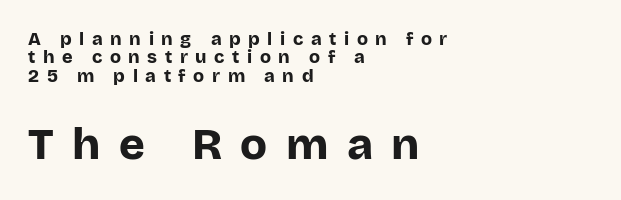
Q: Is the text bold? A: Yes.
Q: Is the text italic (slanted)? A: No, it is upright.
Q: Is the typeface a serif or a sans-serif typeface? A: Sans-serif.
Q: Is the text underlined? A: No.
Q: How is the paragraph aligned? A: Left-aligned.
Q: Is the spacing between letters normal or unusually wide? A: Unusually wide.
Q: Is the spacing between lines tight, normal or loose? A: Tight.
Q: Which block of text is set in a larger size, the first (top) or the second (bottom)? A: The second (bottom) one.
Q: Width (condensed, normal, or wide)? A: Normal.
Q: Stroke contrast? A: Low.
Q: x-height? A: Large.
Q: Monospaced? A: No.
